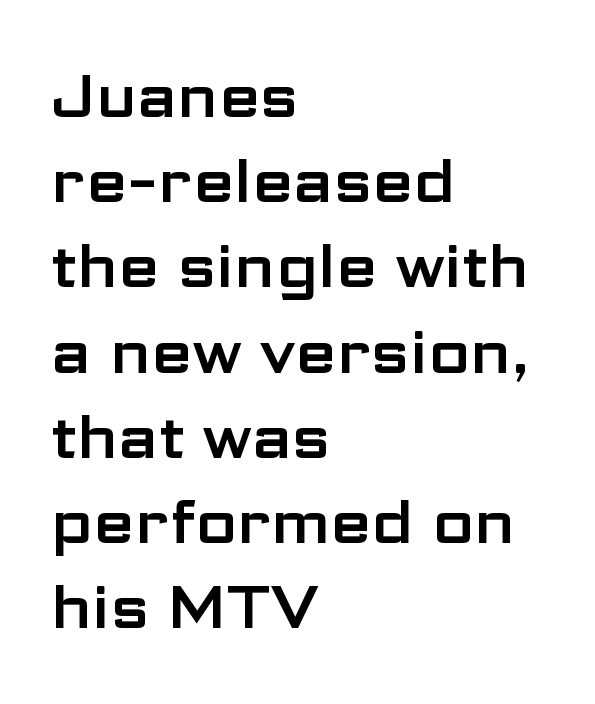
{"serif": "no", "italic": "no", "width": "wide", "stroke_contrast": "low", "x_height": "medium", "monospaced": "no", "underline": "no", "align": "left", "line_spacing": "normal", "line_spacing_ratio": 1.42, "letter_spacing": "normal", "letter_spacing_em": 0.0, "glyph_px": 60}
